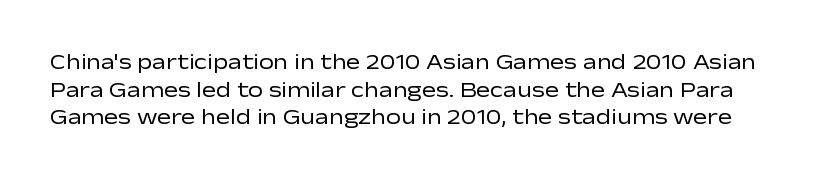
The image shows 21 px text type, upright; set normal line spacing (1.32x), normal letter spacing, not underlined.
